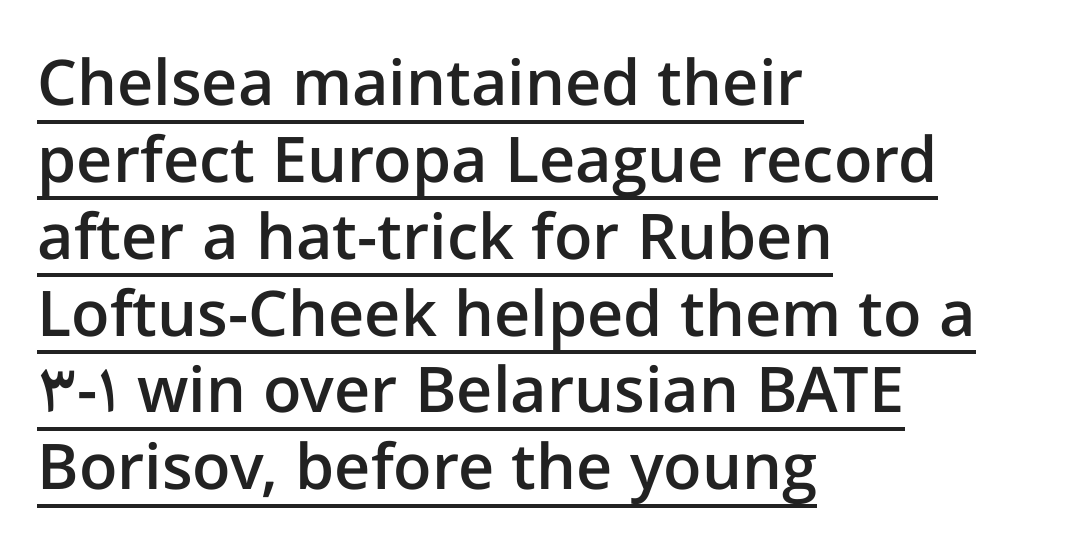
The image shows 63 px semibold sans-serif type, upright; set left-aligned, line spacing 1.22x, normal letter spacing, underlined; low stroke contrast and a medium x-height.
